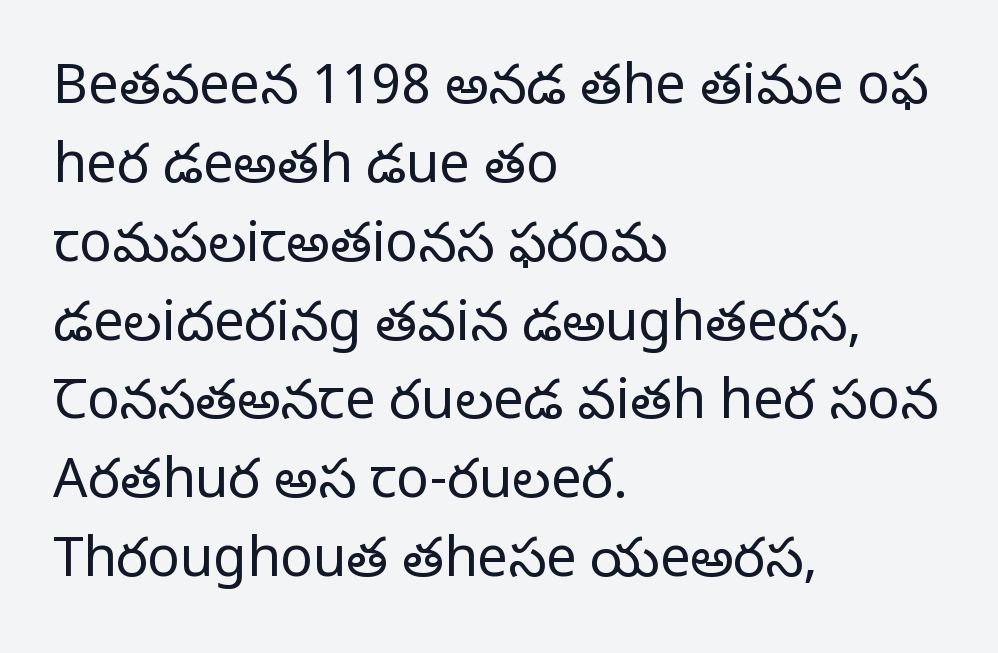
The image shows 54 px regular-weight serif type, upright; set left-aligned, normal line spacing (1.46x), normal letter spacing, not underlined; low stroke contrast and a large x-height.
